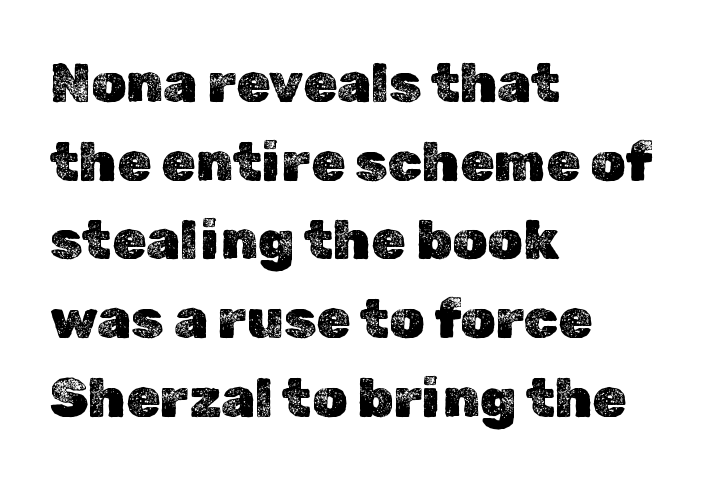
In terms of posture, this sample is upright. Each letter keeps its own natural width here, so spacing adapts to shape. What's the leading like? Ordinary, nothing unusual. Inter-character spacing is left at the font's built-in metrics. Just letters on the line, the space beneath them empty.
